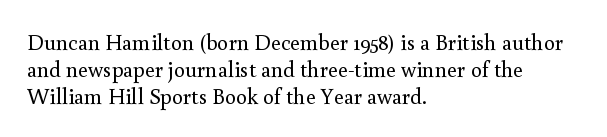
Q: Is the text bold? A: No.
Q: Is the text italic (slanted)? A: No, it is upright.
Q: Is the text underlined? A: No.
Q: How is the paragraph aligned? A: Left-aligned.
Q: Is the spacing between letters normal or unusually wide? A: Normal.
